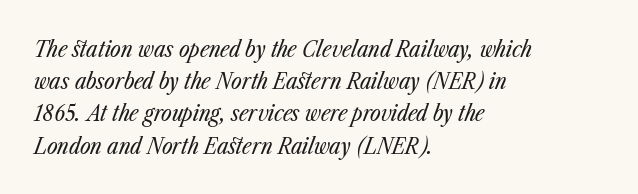
Q: Is the text bold? A: No.
Q: Is the text italic (slanted)? A: Yes, it leans right by about 23 degrees.
Q: Is the text underlined? A: No.
Q: How is the paragraph aligned? A: Left-aligned.
Q: Is the spacing between letters normal or unusually wide? A: Normal.
Q: Is the spacing between lines tight, normal or loose? A: Normal.
